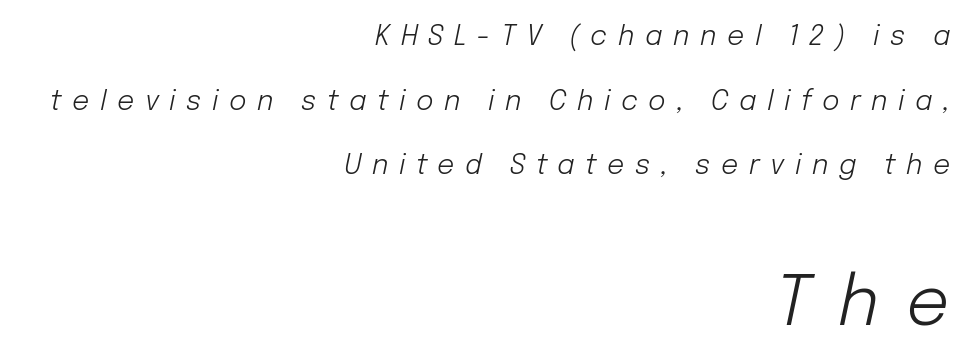
{"italic": "yes", "lean": "right", "slant_degrees": 12, "bold": "no", "weight": "light", "width": "normal", "stroke_contrast": "low", "x_height": "medium", "monospaced": "no", "underline": "no", "align": "right", "line_spacing": "loose", "line_spacing_ratio": 2.39, "letter_spacing": "wide", "letter_spacing_em": 0.39, "larger_block": "second", "size_ratio": 2.52, "glyph_px": 68}
